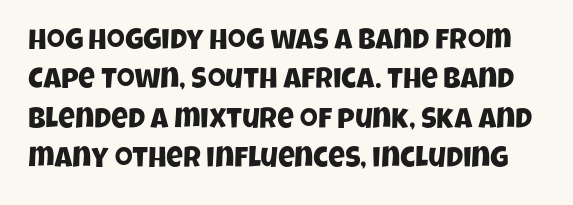
The image shows 29 px condensed sans-serif type; set normal line spacing (1.36x), normal letter spacing, not underlined; low stroke contrast and a large x-height.
